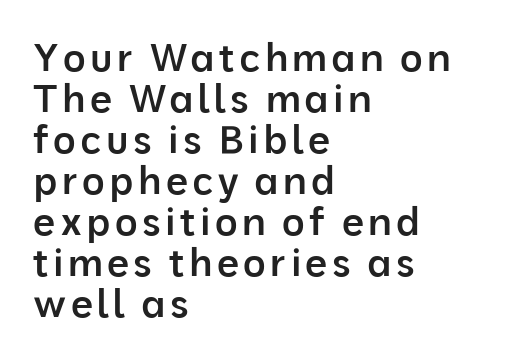
Do the characters align in a grid? No, the font is proportional. Tall strokes in this sample are plumb rather than angled. Vertical spacing — tight. Strokes here are thickened, but only to semibold level.
